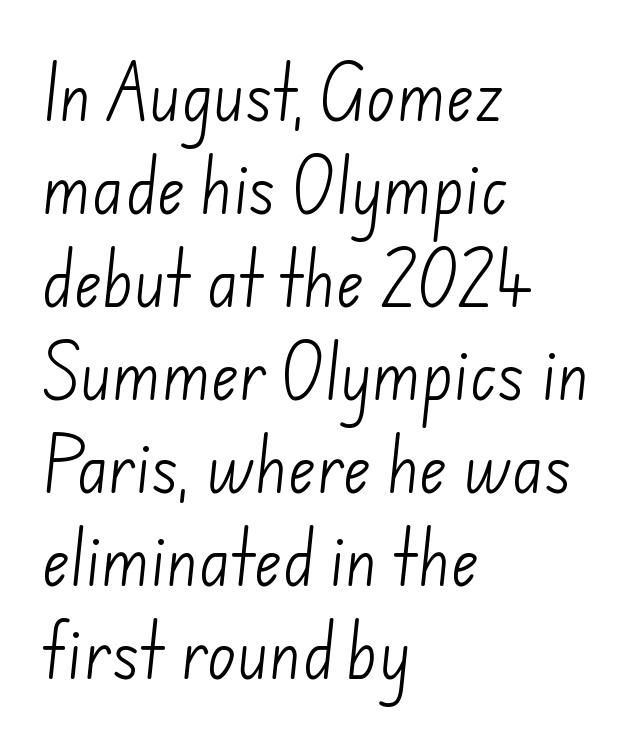
{"serif": "no", "bold": "no", "weight": "light", "width": "normal", "stroke_contrast": "low", "x_height": "small", "monospaced": "no", "underline": "no", "align": "left", "line_spacing": "normal", "line_spacing_ratio": 1.55, "letter_spacing": "normal", "letter_spacing_em": 0.0, "glyph_px": 60}
